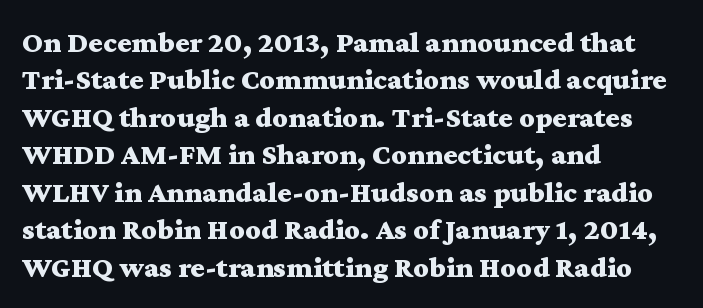
The image shows 30 px bold, wide serif type, upright; set left-aligned, normal line spacing (1.25x), normal letter spacing, not underlined; medium stroke contrast and a medium x-height.
